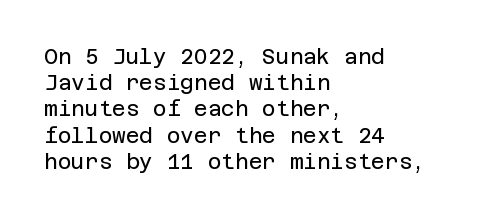
The image shows 21 px text type, upright; set left-aligned, normal line spacing (1.25x), normal letter spacing, not underlined.
